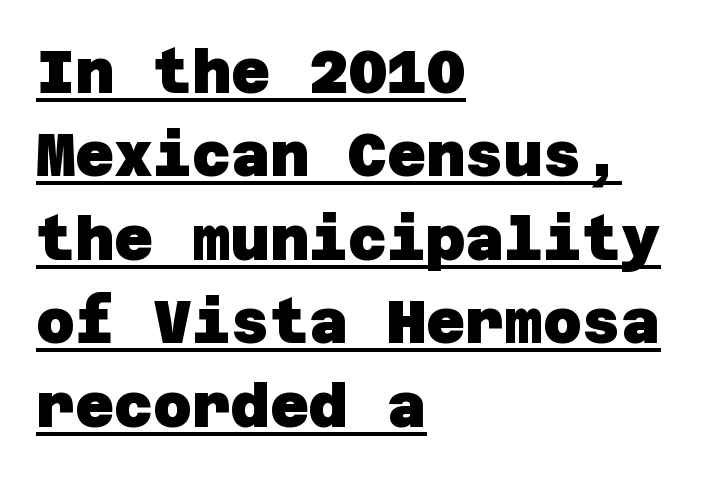
The typesetter has applied underlining to the passage shown. Each line starts at the same left margin while the right side varies. The passage shown stacks its lines at a standard gap. Tracking here is standard; glyphs follow each other at the usual distance. The typeface chosen for these lines omits serifs. The glyphs have the mass of a bold cut.
